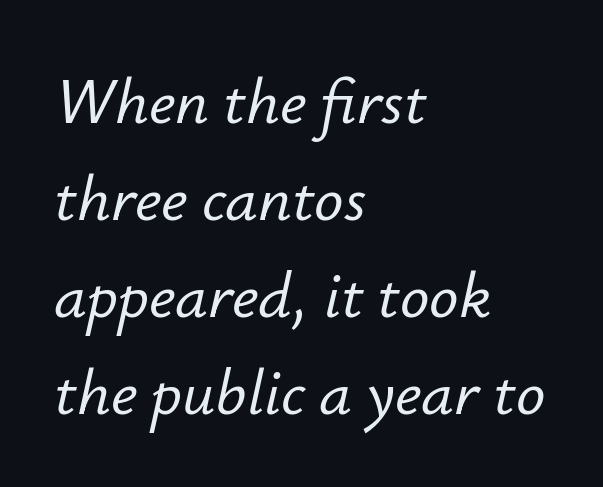
The image shows 65 px text type, italic (leaning right); set left-aligned, normal line spacing (1.49x), normal letter spacing, not underlined; low stroke contrast and a small x-height.
